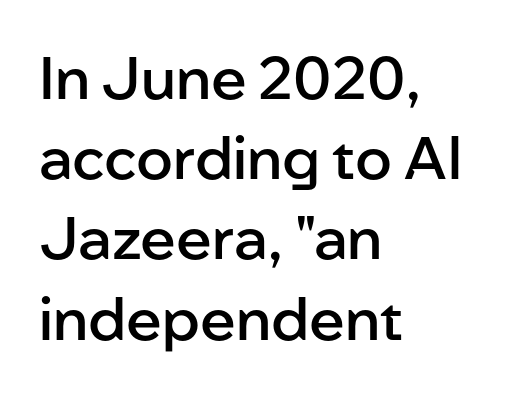
Q: Is the text bold? A: Semi-bold.
Q: Is the text italic (slanted)? A: No, it is upright.
Q: Is the typeface a serif or a sans-serif typeface? A: Sans-serif.
Q: Is the text underlined? A: No.
Q: How is the paragraph aligned? A: Left-aligned.
Q: Is the spacing between letters normal or unusually wide? A: Normal.
Q: Is the spacing between lines tight, normal or loose? A: Normal.
Q: Width (condensed, normal, or wide)? A: Normal.
Q: Stroke contrast? A: Low.
Q: x-height? A: Medium.
Q: Monospaced? A: No.
